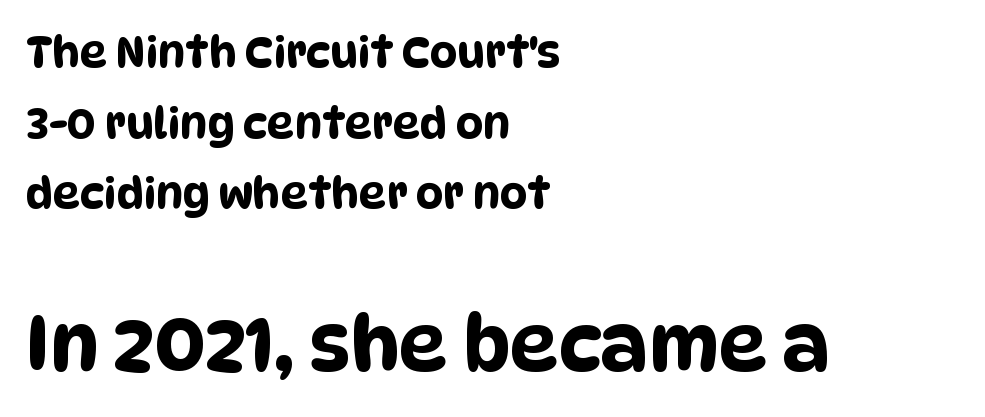
The image shows 76 px condensed sans-serif type; set left-aligned, normal line spacing (1.64x), normal letter spacing, not underlined; the second (bottom) block is 1.77x larger; low stroke contrast and a large x-height.
